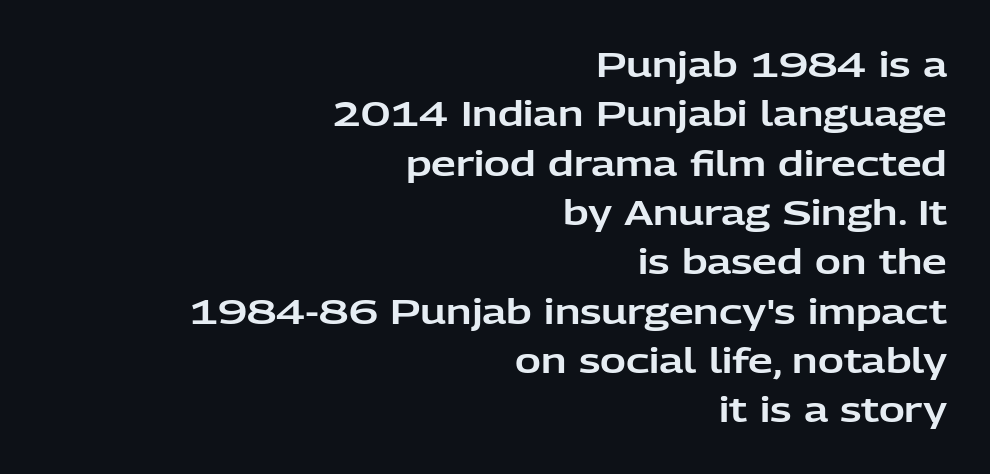
Posture: upright roman. Leading matches the norm, producing a regular column. Looks like regular typesetting: each glyph gets only the width it needs. What kind of face is this? One without serifs — a sans. The type is set solid horizontally, with unmodified tracking. These lines are set flush right with a ragged left edge.
